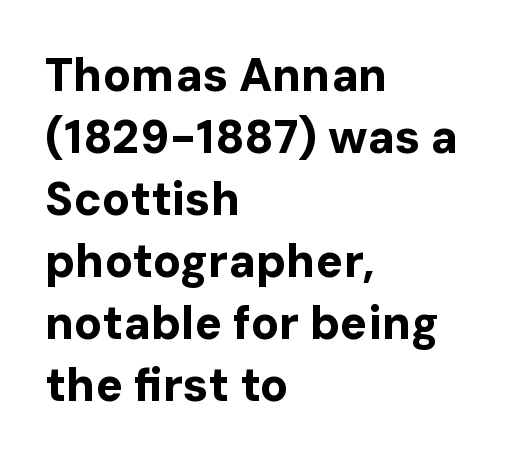
Q: Is the text bold? A: Yes.
Q: Is the text italic (slanted)? A: No, it is upright.
Q: Is the typeface a serif or a sans-serif typeface? A: Sans-serif.
Q: Is the text underlined? A: No.
Q: How is the paragraph aligned? A: Left-aligned.
Q: Is the spacing between letters normal or unusually wide? A: Normal.
Q: Is the spacing between lines tight, normal or loose? A: Normal.
Q: Width (condensed, normal, or wide)? A: Normal.
Q: Stroke contrast? A: Low.
Q: x-height? A: Medium.
Q: Monospaced? A: No.
